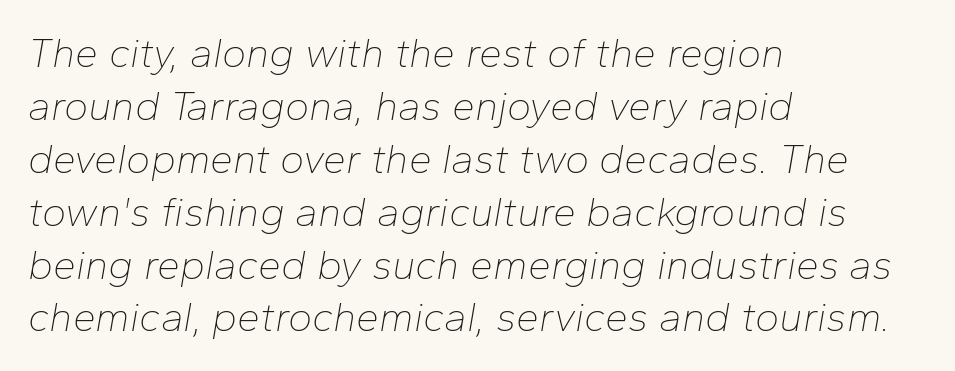
Q: Is the text bold? A: No.
Q: Is the text italic (slanted)? A: Yes, it leans right by about 10 degrees.
Q: Is the text underlined? A: No.
Q: How is the paragraph aligned? A: Left-aligned.
Q: Is the spacing between letters normal or unusually wide? A: Normal.
Q: Is the spacing between lines tight, normal or loose? A: Normal.
Q: Width (condensed, normal, or wide)? A: Normal.
Q: Stroke contrast? A: Low.
Q: x-height? A: Medium.
Q: Monospaced? A: No.
